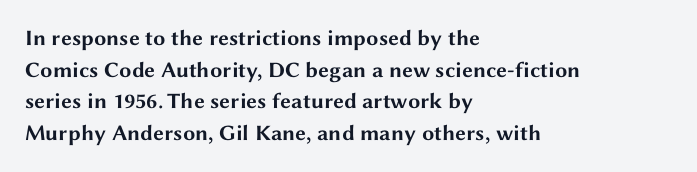
Beneath every word, the page is bare. Successive baselines arrive at the customary interval. It's the straight-up-and-down kind of type. Which margin do the lines hug? The left one — the right edge is uneven. Thick stems and heavy bowls — unmistakably bold.
